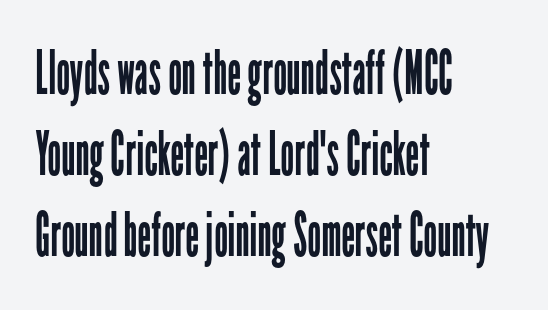
{"serif": "no", "italic": "no", "bold": "no", "weight": "regular", "width": "condensed", "stroke_contrast": "low", "x_height": "medium", "monospaced": "no", "underline": "no", "align": "left", "line_spacing": "normal", "line_spacing_ratio": 1.33, "letter_spacing": "normal", "letter_spacing_em": 0.0, "glyph_px": 61}
